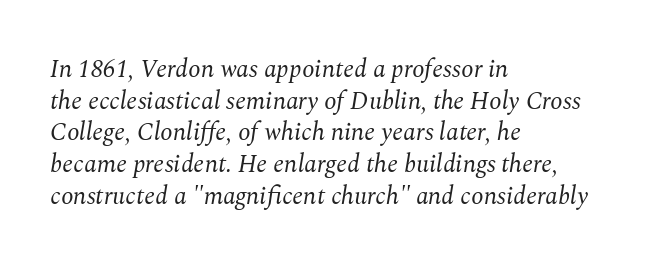
A typesetter would mark this as italic. Weight class: somewhere from thin through regular. Short and long lines alike share a common starting point at left. The line texture is even and compact thanks to regular tracking. A bare baseline throughout the passage. If you measured baseline to baseline, you'd find a middling distance.
